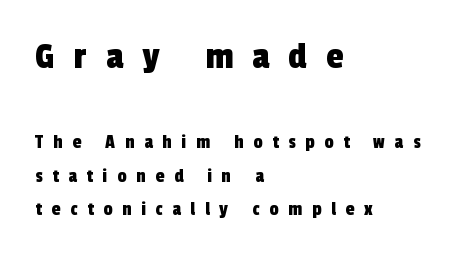
Font category for this specimen: sans-serif. Reading top to bottom, the characters get smaller at the block break. Display-style spreading of the glyphs; the letterfit is very open. If you measured baseline to baseline, you'd find a middling distance. Check under the words: just untouched page.
